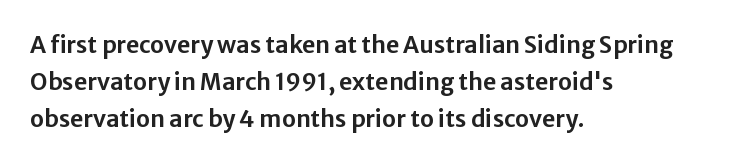
Every character sits straight up, as roman type does. Where is the straight margin? On the left. The rendering uses a moderate line-height, typical for paragraphs. Just letters on the line, the space beneath them empty. Compared with typical body copy, the letter spacing here is the same.
